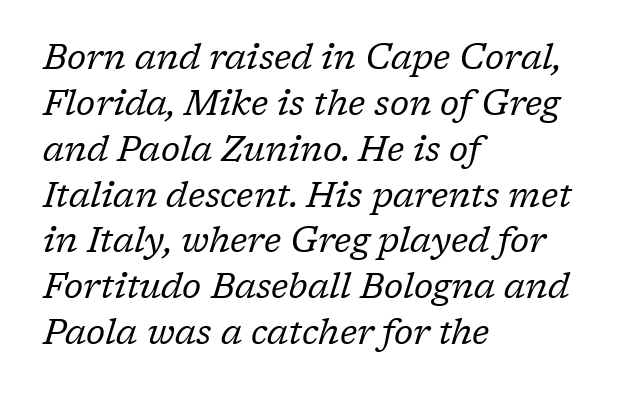
{"serif": "yes", "italic": "yes", "lean": "right", "slant_degrees": 17, "bold": "no", "weight": "regular", "width": "normal", "stroke_contrast": "low", "x_height": "medium", "monospaced": "no", "underline": "no", "align": "left", "line_spacing": "normal", "line_spacing_ratio": 1.31, "letter_spacing": "normal", "letter_spacing_em": 0.0, "glyph_px": 35}
